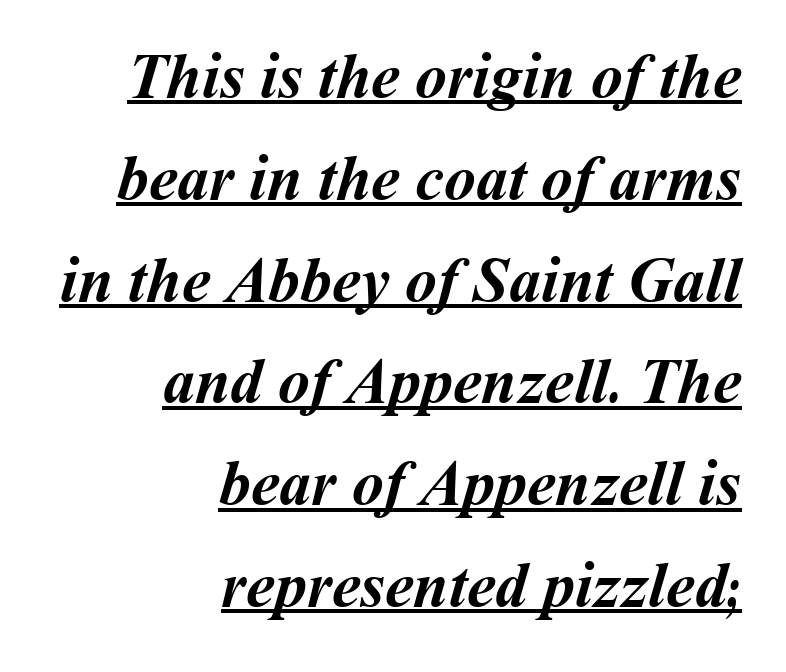
A dark, heavy texture on the line: the type is bold. No extra tracking has been applied to these lines. Descenders here cross a horizontal rule under the line. The setting favours the right margin, as signatures and pull-quotes sometimes do.
